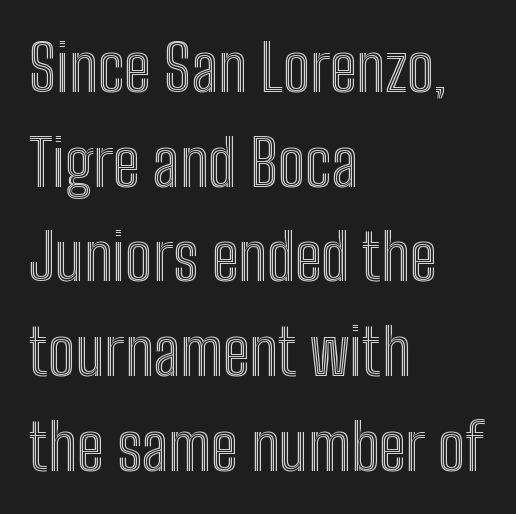
The image shows 64 px condensed type, upright; set left-aligned, normal line spacing (1.48x), normal letter spacing, not underlined; a medium x-height.
